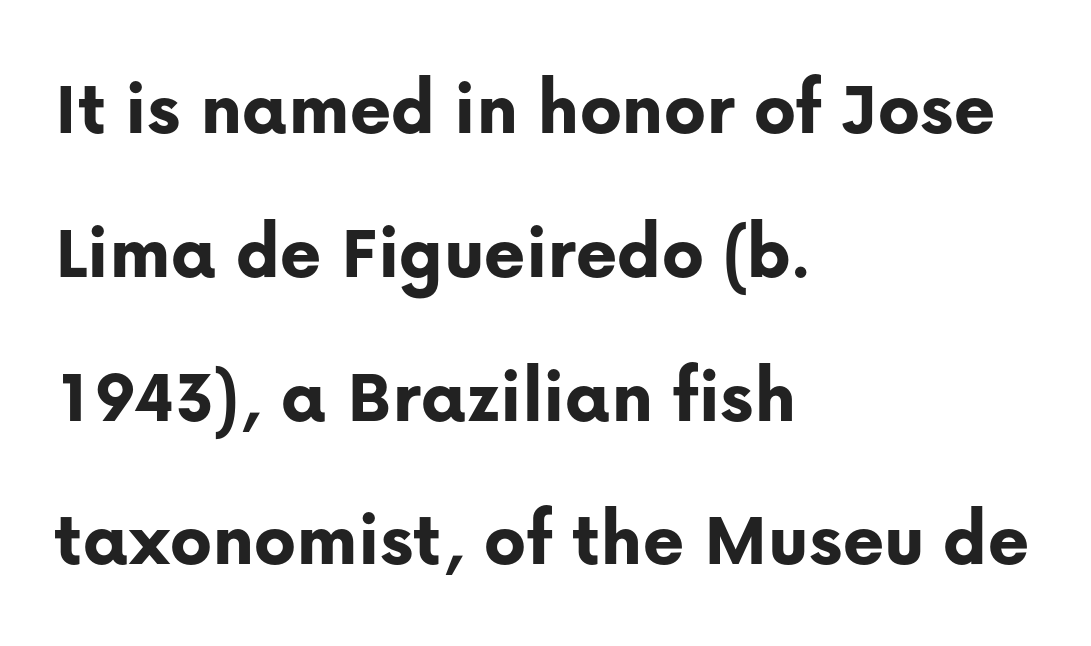
{"serif": "no", "italic": "no", "bold": "yes", "weight": "bold", "width": "normal", "stroke_contrast": "low", "x_height": "medium", "monospaced": "no", "underline": "no", "align": "left", "line_spacing_ratio": 1.82, "letter_spacing": "normal", "letter_spacing_em": 0.0, "glyph_px": 79}
